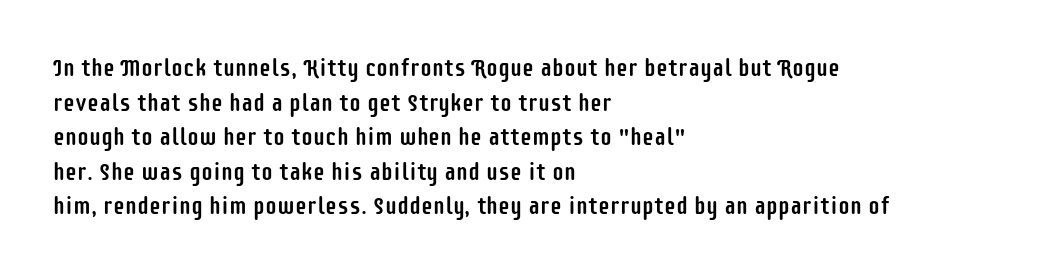
Q: Is the text italic (slanted)? A: No, it is upright.
Q: Is the text underlined? A: No.
Q: How is the paragraph aligned? A: Left-aligned.
Q: Is the spacing between letters normal or unusually wide? A: Normal.
Q: Is the spacing between lines tight, normal or loose? A: Normal.
